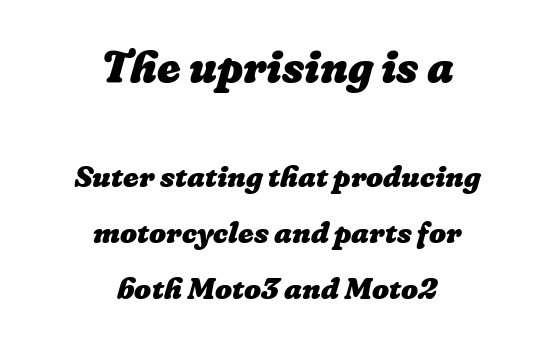
{"bold": "yes", "weight": "heavy", "width": "normal", "stroke_contrast": "low", "x_height": "medium", "monospaced": "no", "underline": "no", "align": "center", "line_spacing_ratio": 1.87, "letter_spacing": "normal", "letter_spacing_em": 0.0, "larger_block": "first", "size_ratio": 1.5, "glyph_px": 45}
